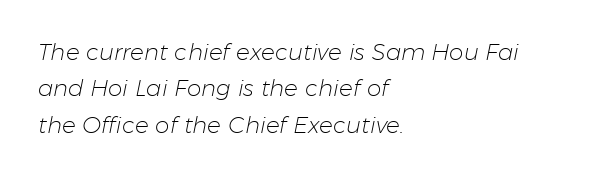
Unbolded letterforms with no extra heft. Tracking value appears to be zero — textbook default spacing. Leading matches the norm, producing a regular column. This is oblique type, the kind used for emphasis or titles. Typeset ragged right — the left edge is the straight one. Each row of text sits above clean, open space.
